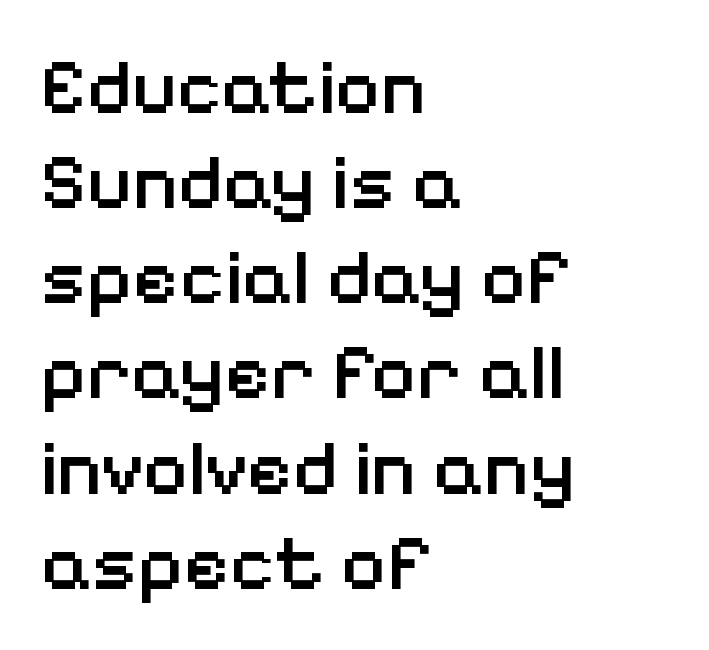
Between one letter and the next there's only the usual sliver of space. These lines are rendered in a variable-pitch font. A semibold gives these letters moderate extra thickness, short of bold. What kind of face is this? One without serifs — a sans.
